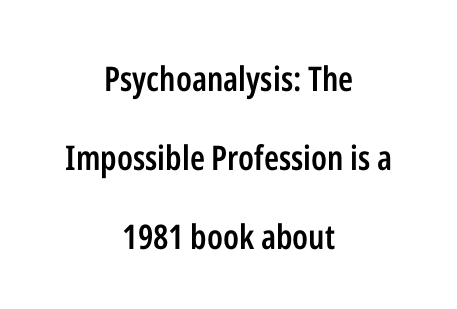
Proportional: the letters do not fall into vertical columns. Every letter is mildly thick-stroked: semibold rather than bold. A typesetter would mark this as roman, not italic. Short and long lines alike share a common midpoint. Check under the words: just untouched page.
